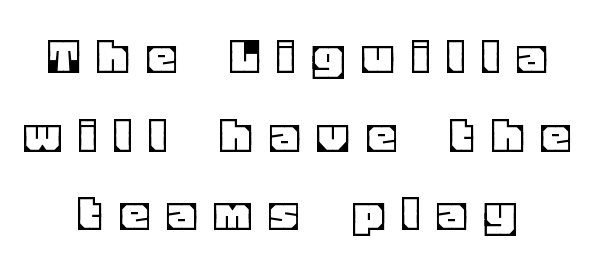
{"italic": "no", "width": "normal", "x_height": "large", "monospaced": "no", "underline": "no", "align": "center", "line_spacing": "normal", "line_spacing_ratio": 1.43, "letter_spacing": "wide", "letter_spacing_em": 0.37, "glyph_px": 55}
